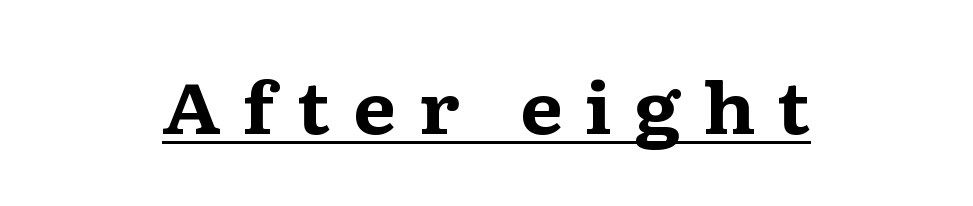
Q: Is the text bold? A: Yes.
Q: Is the text italic (slanted)? A: No, it is upright.
Q: Is the typeface a serif or a sans-serif typeface? A: Serif.
Q: Is the text underlined? A: Yes.
Q: How is the paragraph aligned? A: Centered.
Q: Is the spacing between letters normal or unusually wide? A: Unusually wide.
Q: Width (condensed, normal, or wide)? A: Wide.
Q: Stroke contrast? A: Medium.
Q: x-height? A: Medium.
Q: Monospaced? A: No.
